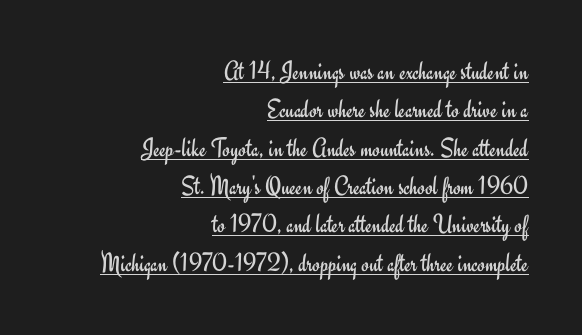
The image shows 27 px text type; set right-aligned, normal line spacing (1.42x), normal letter spacing, underlined.
